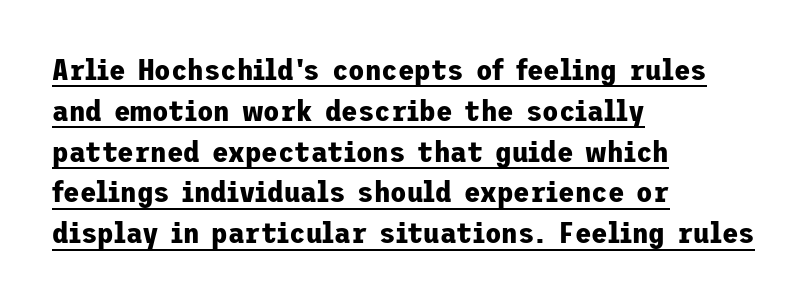
Vertical spacing — default. Emphasis is given by a line drawn under the lettering. Notice how the passage keeps a crisp vertical edge on the left only. The passage shown has conventional tracking throughout. Italic? Not at all — the glyphs are vertical. Is the type bold? Yes — the strokes are clearly thick and heavy.
